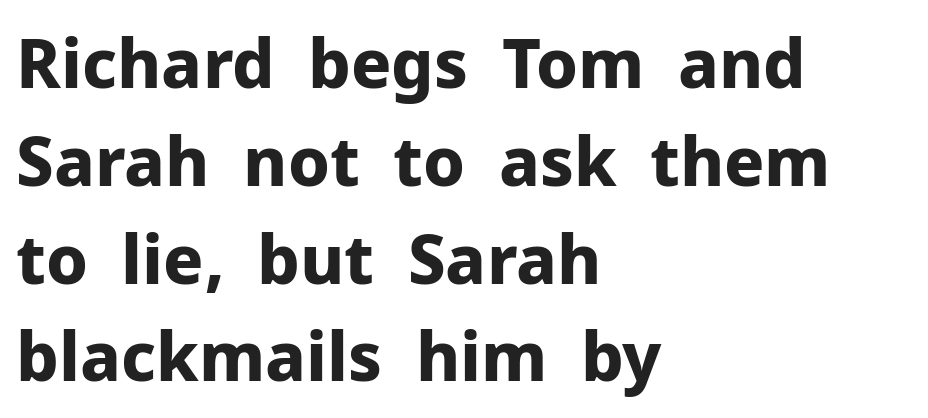
A typesetter would call this leading conventional body-copy spacing. Serif or sans? Sans — the stroke terminals are bare. Note the varied advance widths — an 'i' is clearly narrower than an 'm'. Style check: upright.
